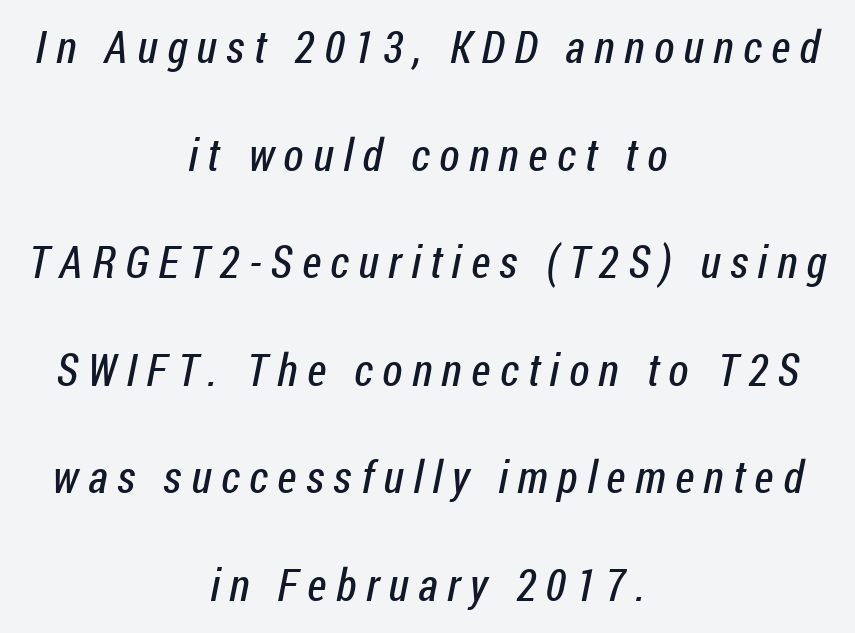
{"serif": "no", "bold": "no", "weight": "regular", "width": "condensed", "stroke_contrast": "low", "x_height": "medium", "monospaced": "no", "underline": "no", "align": "center", "line_spacing": "loose", "line_spacing_ratio": 2.39, "letter_spacing": "wide", "letter_spacing_em": 0.21, "glyph_px": 45}
